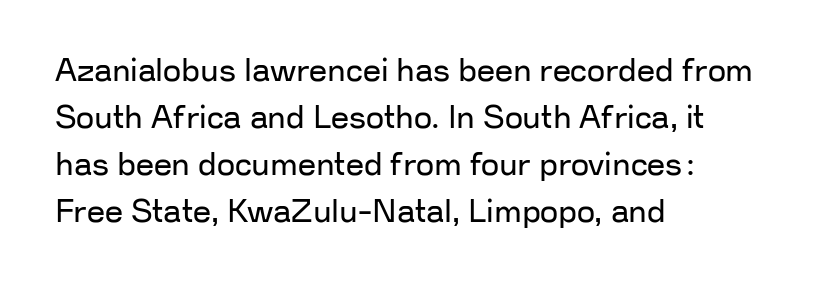
{"serif": "no", "italic": "no", "bold": "no", "weight": "regular", "width": "normal", "stroke_contrast": "low", "x_height": "medium", "monospaced": "no", "underline": "no", "align": "left", "line_spacing": "normal", "line_spacing_ratio": 1.47, "letter_spacing": "normal", "letter_spacing_em": 0.0, "glyph_px": 32}
